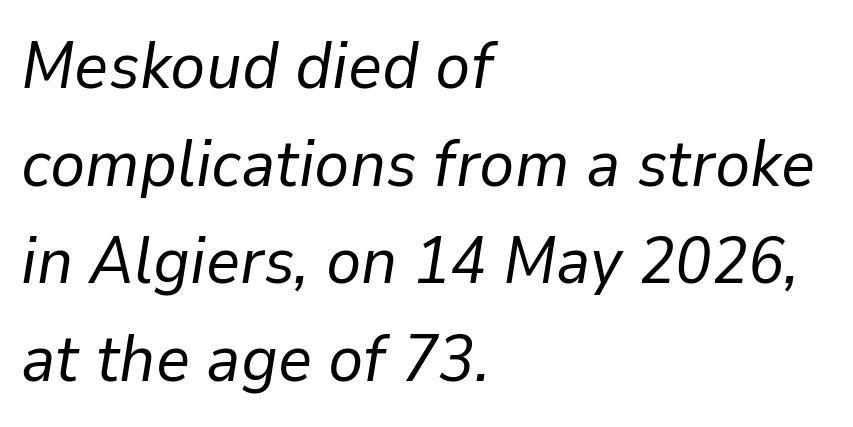
The image shows 66 px regular-weight type, italic (leaning right); set left-aligned, normal line spacing (1.48x), normal letter spacing, not underlined; low stroke contrast and a medium x-height.
